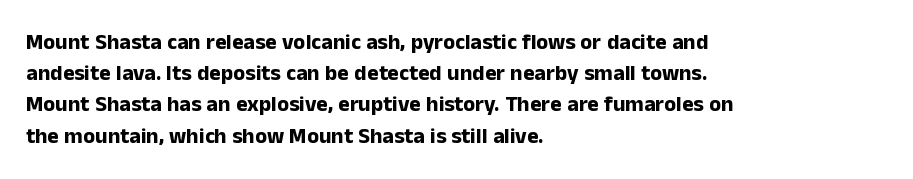
In CSS terms this would be text-align: left. Baseline-to-baseline distance is the conventional proportion of letter height. Notice how the stems are strictly vertical — no italics here. The space beneath each line is pristine and unruled. Spacing between characters is what you'd get straight out of the box. The passage shown is emphatically bold.
